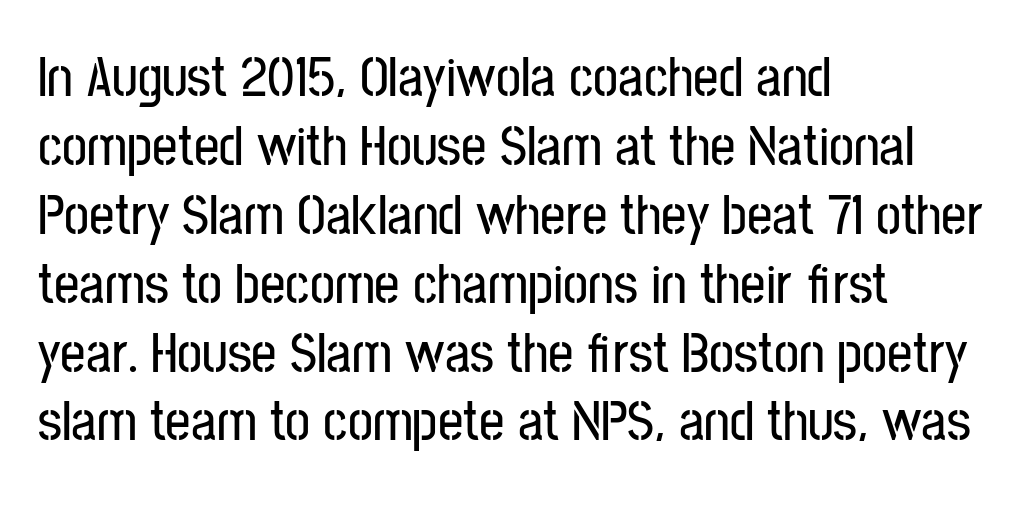
Underlining? Definitely not there. Every character sits straight up, as roman type does. Proportional: the letters do not fall into vertical columns. Each letter's strokes conclude bluntly, with no projecting serifs. Look at the tracking — it's just the regular setting, nothing added.
